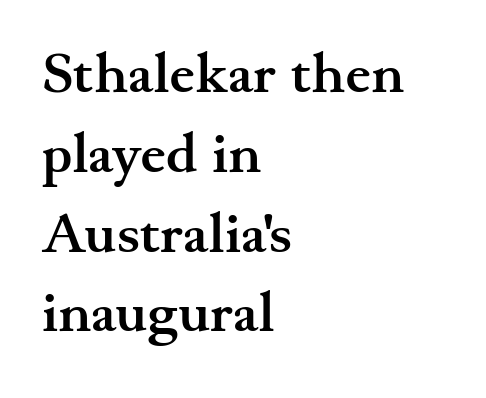
The image shows 57 px semibold, wide serif type, upright; set left-aligned, normal line spacing (1.4x), normal letter spacing, not underlined; medium stroke contrast and a small x-height.
